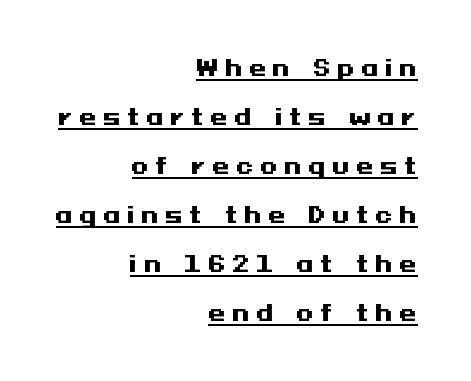
The image shows 22 px bold type, upright; set right-aligned, loose line spacing (2.23x), unusually wide letter spacing (+0.31 em), underlined.
